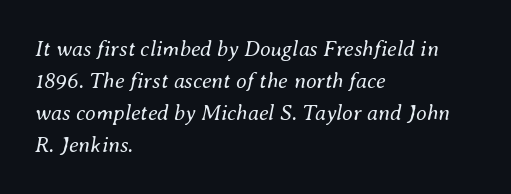
Would a proofreader flag this as italicized? Yes. Rows of type keep a routine distance in the vertical direction. Compared with a centered layout, this one pins lines to the left instead. The baseline area is clear. The font sits on the lighter half of the weight spectrum, regular included. The passage shown has conventional tracking throughout.
